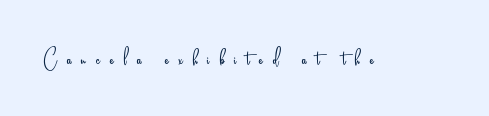
Observe the wide spacing: letters keep a clear distance from each other. Lines of text with bare space underneath. Is the stroke heavy? The answer is a plain regular-or-lighter.
